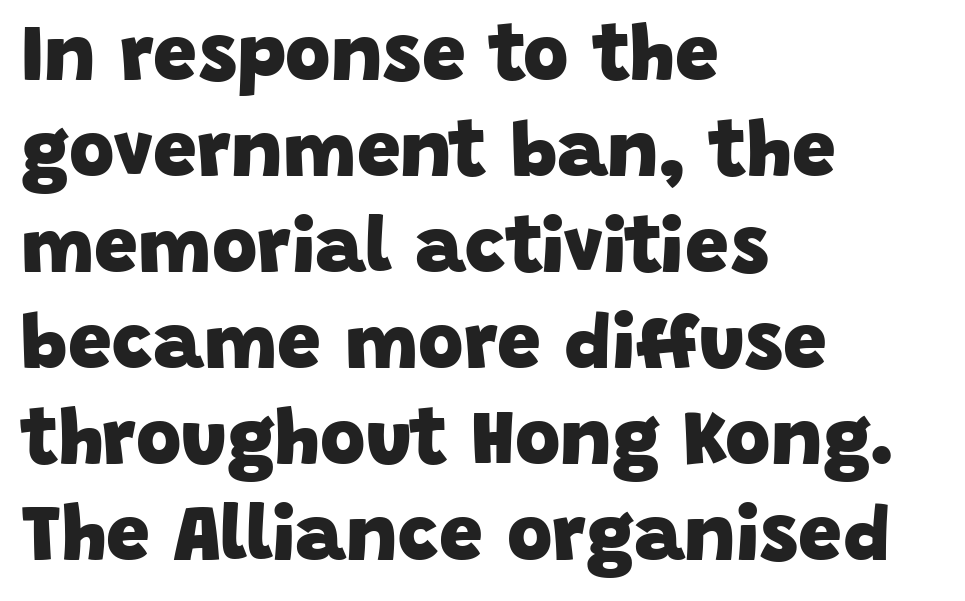
{"serif": "no", "bold": "yes", "weight": "heavy", "width": "normal", "stroke_contrast": "low", "x_height": "large", "monospaced": "no", "underline": "no", "align": "left", "line_spacing_ratio": 1.23, "letter_spacing": "normal", "letter_spacing_em": 0.0, "glyph_px": 78}
